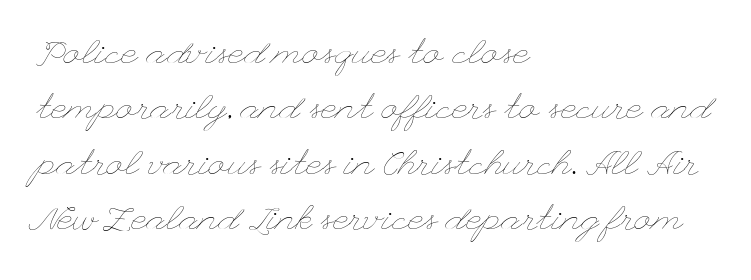
{"bold": "no", "weight": "thin", "width": "wide", "stroke_contrast": "low", "x_height": "small", "underline": "no", "align": "left", "line_spacing": "normal", "line_spacing_ratio": 1.58, "letter_spacing": "normal", "letter_spacing_em": 0.0, "glyph_px": 35}
